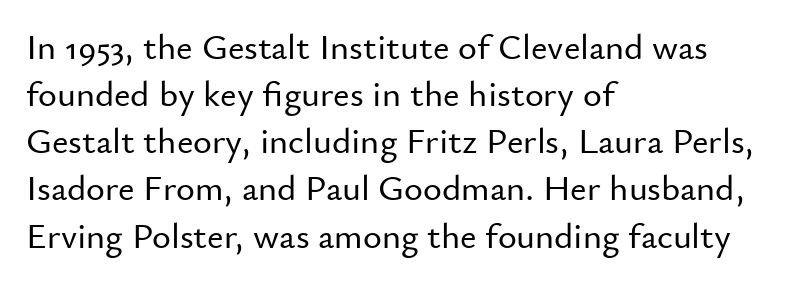
{"serif": "no", "italic": "no", "width": "normal", "stroke_contrast": "low", "x_height": "small", "monospaced": "no", "underline": "no", "align": "left", "line_spacing": "normal", "line_spacing_ratio": 1.31, "letter_spacing": "normal", "letter_spacing_em": 0.0, "glyph_px": 36}
